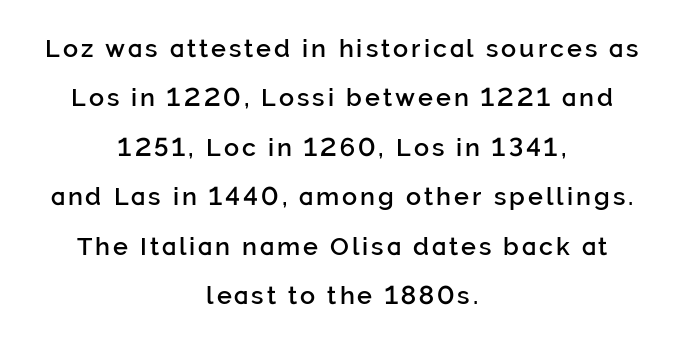
Every row of glyphs is offset so its center matches the block's center. As a designer I'd log this as weight 600, semibold. Each row of text sits above clean, open space. The axis of the letterforms is exactly vertical.
